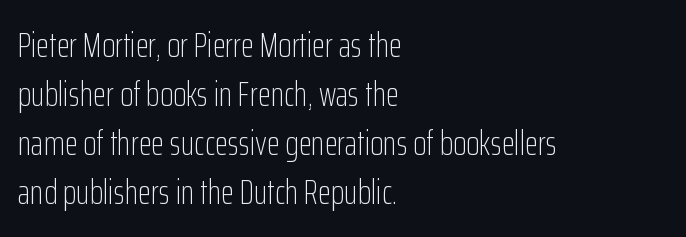
You could not count columns in this text — the font is proportionally spaced. Line starts are locked; line ends wander. Descenders hang freely into open space. Short note: letters normally spaced. No feet cap the strokes, marking this as sans-serif type. Weight: regular or lighter.
